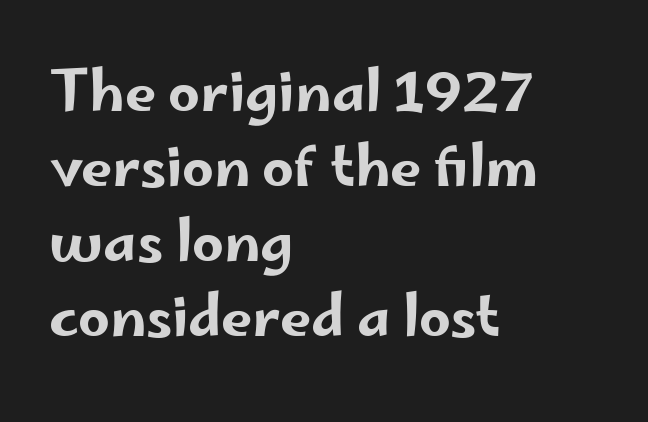
The image shows 56 px wide sans-serif type, upright; set left-aligned, normal line spacing (1.34x), normal letter spacing, not underlined; low stroke contrast and a small x-height.
